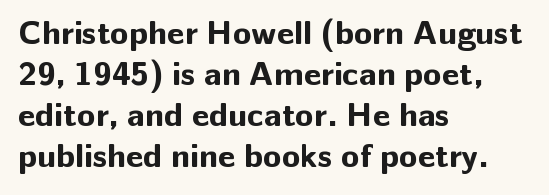
The lines in this sample share a left origin and differ only in where they stop. Stroke thickness is high; the sample reads as a true bold. The space beneath each line is pristine and unruled. A typesetter would call this proportional, since set widths differ per character. The type sits square on the baseline with zero lean.
